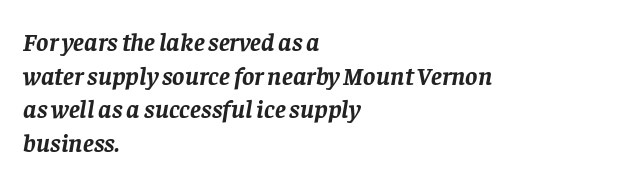
{"italic": "yes", "lean": "right", "slant_degrees": 8, "bold": "yes", "underline": "no", "align": "left", "line_spacing": "normal", "line_spacing_ratio": 1.29, "letter_spacing": "normal", "letter_spacing_em": 0.0, "glyph_px": 26}
